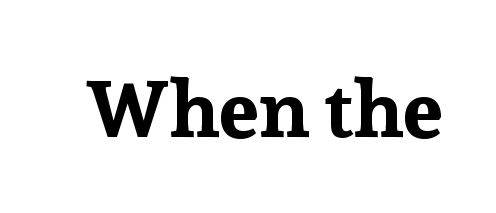
Letterform terminals end in serifs throughout the passage. The type sits square on the baseline with zero lean. Every letter is thick-stroked: bold, no question. Check the space under the baseline: it is left empty.
